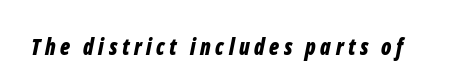
Q: Is the text bold? A: Yes.
Q: Is the text italic (slanted)? A: Yes, it leans right by about 12 degrees.
Q: Is the text underlined? A: No.
Q: Is the spacing between letters normal or unusually wide? A: Unusually wide.
